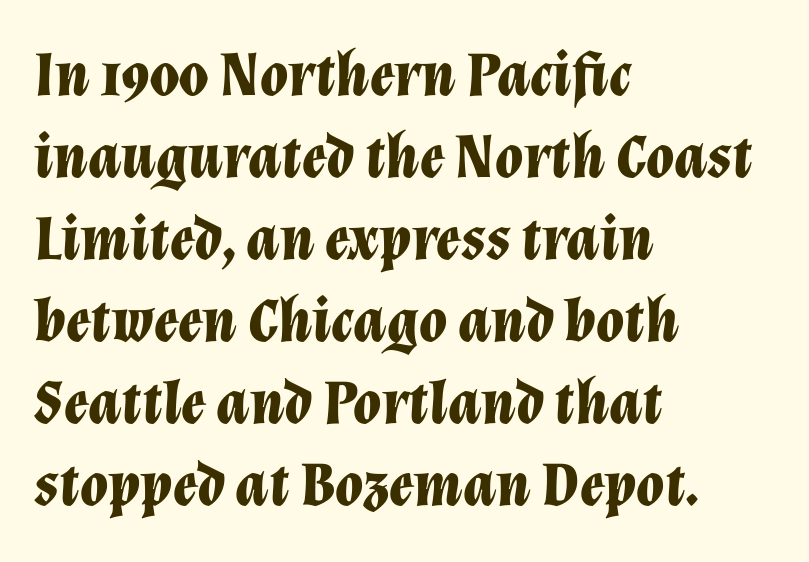
The image shows 64 px bold type, italic (leaning right); set left-aligned, normal line spacing (1.28x), normal letter spacing, not underlined; low stroke contrast and a medium x-height.
